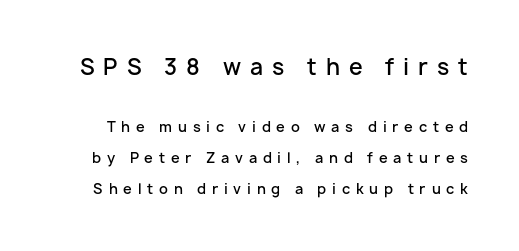
{"italic": "no", "bold": "semi", "underline": "no", "line_spacing": "loose", "line_spacing_ratio": 2.21, "letter_spacing": "wide", "letter_spacing_em": 0.41, "larger_block": "first", "size_ratio": 1.57, "glyph_px": 22}
